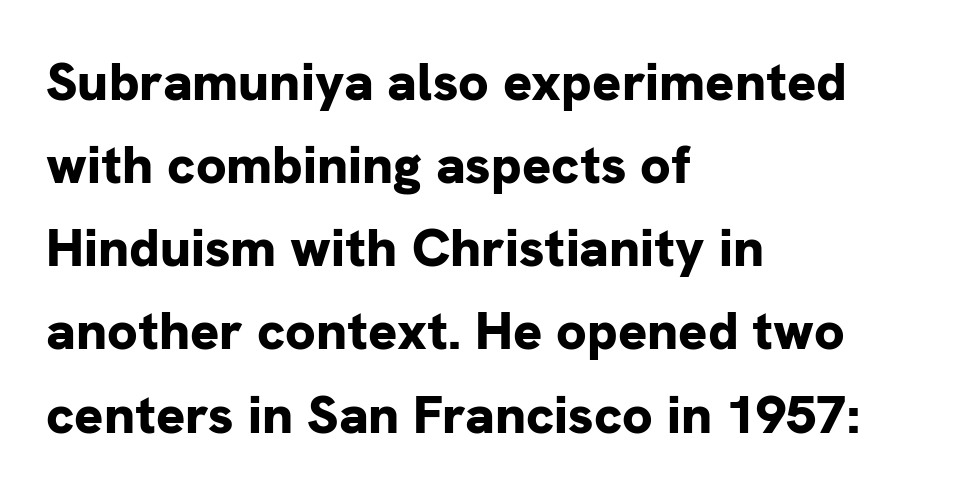
{"serif": "no", "italic": "no", "bold": "yes", "weight": "bold", "width": "normal", "stroke_contrast": "low", "x_height": "medium", "monospaced": "no", "underline": "no", "align": "left", "line_spacing": "normal", "line_spacing_ratio": 1.54, "letter_spacing": "normal", "letter_spacing_em": 0.0, "glyph_px": 54}
